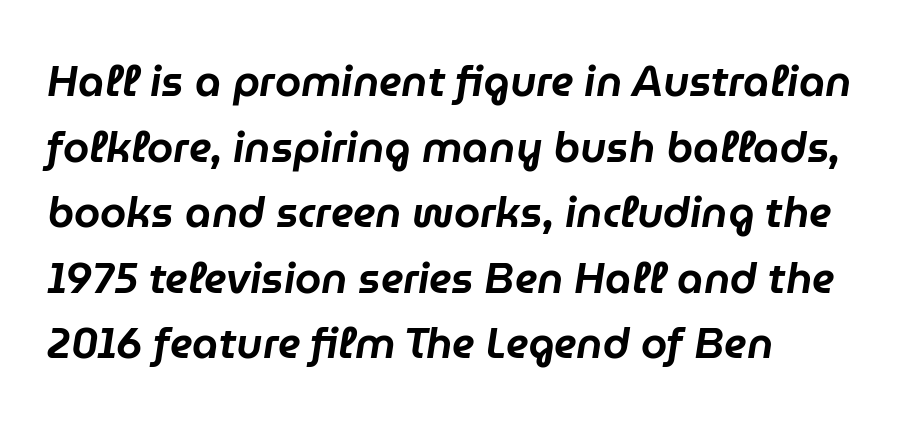
Horizontal bands of white between lines are of average thickness. Note the varied advance widths — an 'i' is clearly narrower than an 'm'. Type without underlining. This is oblique type, the kind used for emphasis or titles.
